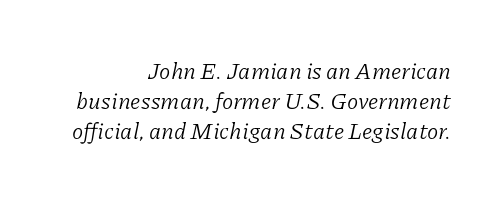
The image shows 23 px text type, italic (leaning right); set right-aligned, normal line spacing (1.3x), normal letter spacing, not underlined.
